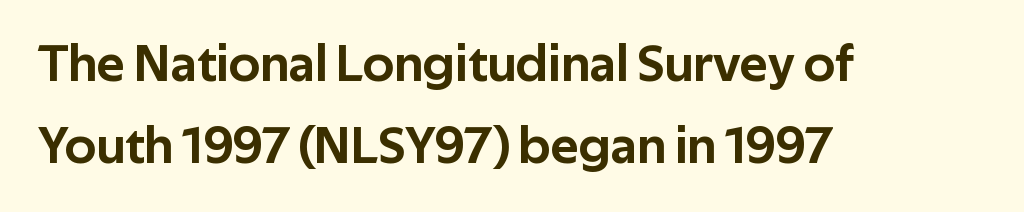
{"serif": "no", "italic": "no", "width": "normal", "stroke_contrast": "low", "x_height": "medium", "monospaced": "no", "underline": "no", "align": "left", "line_spacing": "normal", "line_spacing_ratio": 1.54, "letter_spacing": "normal", "letter_spacing_em": 0.0, "glyph_px": 53}
